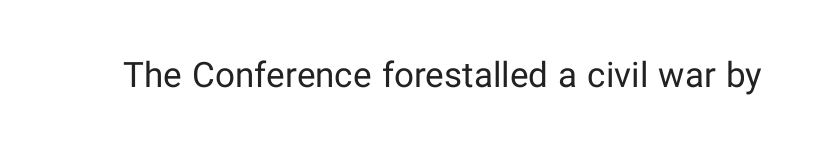
Default kerning and tracking; the words read as compact shapes. The typeface has the unassuming heft of standard copy or less. If you drew a line through each stem, it would be perfectly vertical. The rendering uses natural spacing where letterforms have individual widths.
